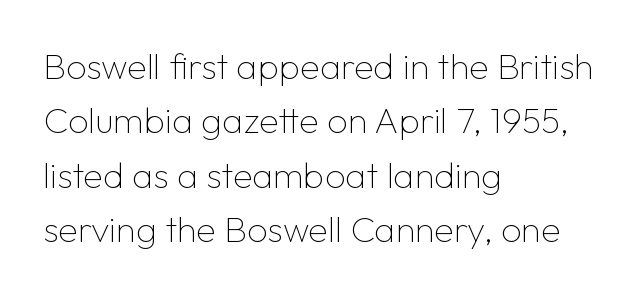
Q: Is the text bold? A: No.
Q: Is the text italic (slanted)? A: No, it is upright.
Q: Is the typeface a serif or a sans-serif typeface? A: Sans-serif.
Q: Is the text underlined? A: No.
Q: How is the paragraph aligned? A: Left-aligned.
Q: Is the spacing between letters normal or unusually wide? A: Normal.
Q: Is the spacing between lines tight, normal or loose? A: Normal.
Q: Width (condensed, normal, or wide)? A: Normal.
Q: Stroke contrast? A: Low.
Q: x-height? A: Medium.
Q: Monospaced? A: No.
